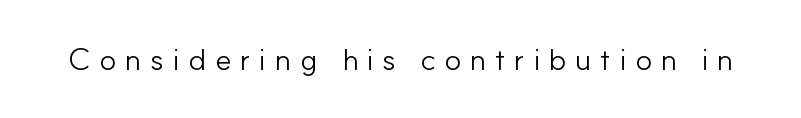
The image shows 31 px light sans-serif type, upright; set unusually wide letter spacing (+0.28 em), not underlined; low stroke contrast and a small x-height.
